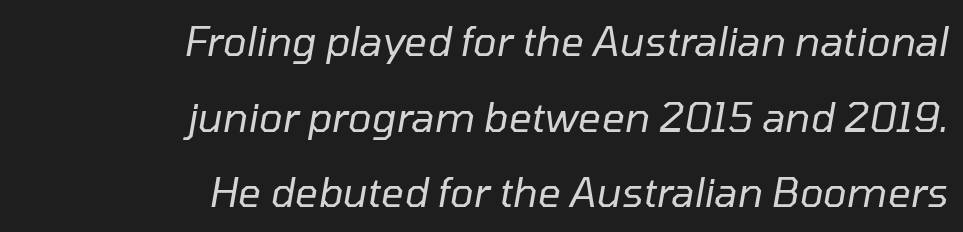
{"italic": "yes", "lean": "right", "slant_degrees": 10, "bold": "no", "weight": "regular", "width": "normal", "stroke_contrast": "low", "x_height": "medium", "monospaced": "no", "underline": "no", "align": "right", "line_spacing_ratio": 1.89, "letter_spacing": "normal", "letter_spacing_em": 0.0, "glyph_px": 40}
